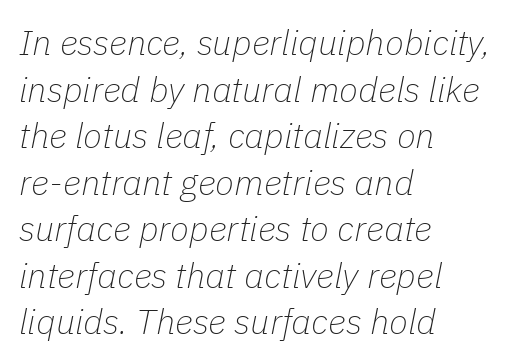
The strokes carry an ordinary text weight at most. The passage shown has conventional tracking throughout. When letters slant like this, we call the style italic. The glyphs are unaccompanied by any horizontal stroke below them. A classic flush-left, rag-right setting is used for this passage.
